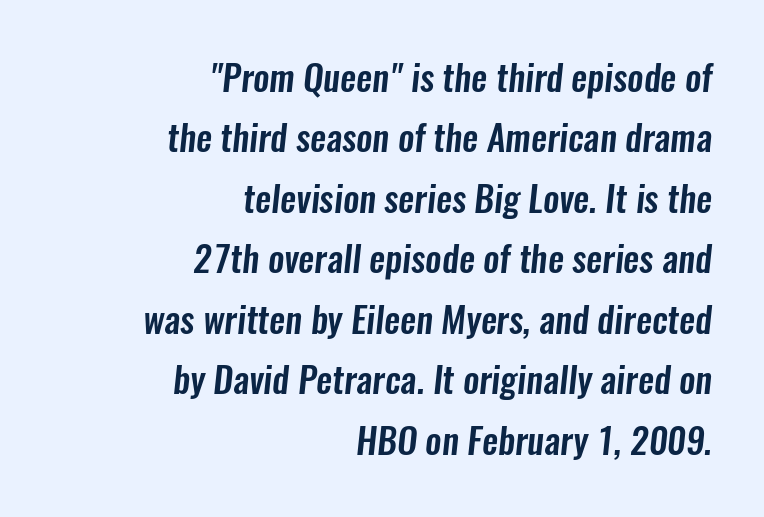
Q: Is the typeface a serif or a sans-serif typeface? A: Sans-serif.
Q: Is the text underlined? A: No.
Q: How is the paragraph aligned? A: Right-aligned.
Q: Is the spacing between letters normal or unusually wide? A: Normal.
Q: Is the spacing between lines tight, normal or loose? A: Normal.
Q: Width (condensed, normal, or wide)? A: Condensed.
Q: Stroke contrast? A: Low.
Q: x-height? A: Medium.
Q: Monospaced? A: No.
